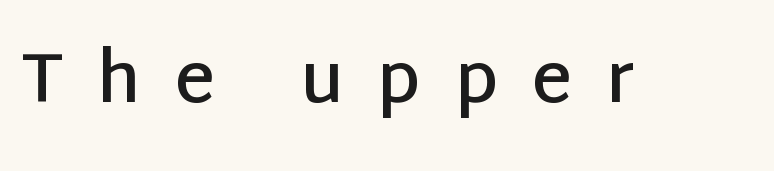
Q: Is the text bold? A: Semi-bold.
Q: Is the text italic (slanted)? A: No, it is upright.
Q: Is the typeface a serif or a sans-serif typeface? A: Sans-serif.
Q: Is the text underlined? A: No.
Q: Is the spacing between letters normal or unusually wide? A: Unusually wide.
Q: Width (condensed, normal, or wide)? A: Normal.
Q: Stroke contrast? A: Low.
Q: x-height? A: Large.
Q: Monospaced? A: No.
